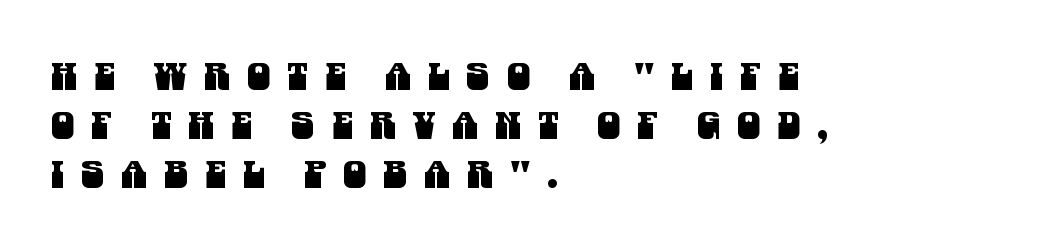
{"serif": "no", "width": "condensed", "stroke_contrast": "medium", "x_height": "large", "monospaced": "no", "underline": "no", "align": "left", "line_spacing": "normal", "line_spacing_ratio": 1.33, "letter_spacing": "wide", "letter_spacing_em": 0.46, "glyph_px": 37}
